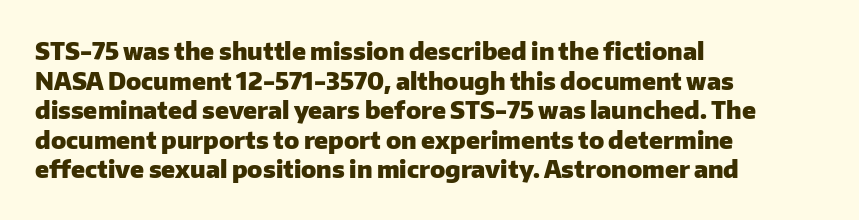
Q: Is the text bold? A: Yes.
Q: Is the text italic (slanted)? A: No, it is upright.
Q: Is the text underlined? A: No.
Q: How is the paragraph aligned? A: Left-aligned.
Q: Is the spacing between letters normal or unusually wide? A: Normal.
